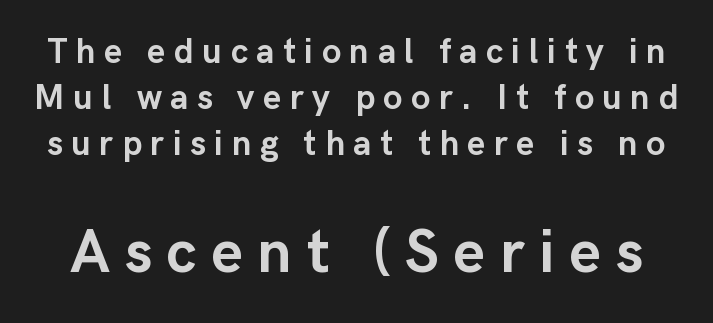
The image shows 61 px semibold sans-serif type, upright; set normal line spacing (1.31x), unusually wide letter spacing (+0.24 em), not underlined; the second (bottom) block is 1.74x larger; low stroke contrast and a medium x-height.
